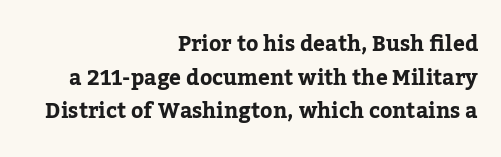
The image shows 21 px bold type, upright; set right-aligned, normal line spacing (1.6x), normal letter spacing, not underlined.
